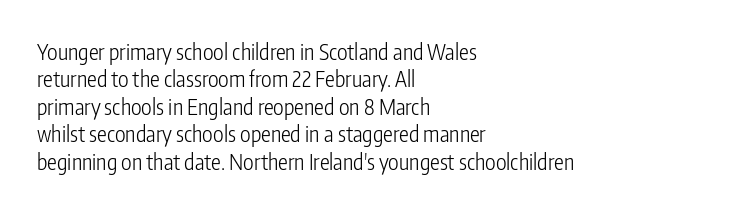
Q: Is the text bold? A: No.
Q: Is the text italic (slanted)? A: No, it is upright.
Q: Is the text underlined? A: No.
Q: How is the paragraph aligned? A: Left-aligned.
Q: Is the spacing between letters normal or unusually wide? A: Normal.
Q: Is the spacing between lines tight, normal or loose? A: Normal.
